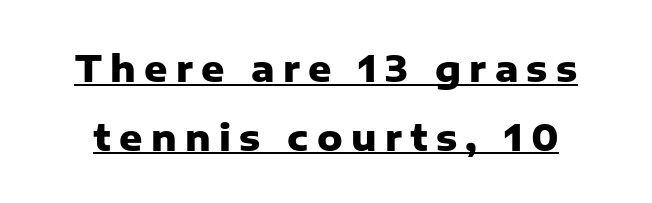
The image shows 36 px heavy sans-serif type, upright; set loose line spacing (1.91x), unusually wide letter spacing (+0.23 em), underlined; low stroke contrast and a medium x-height.
